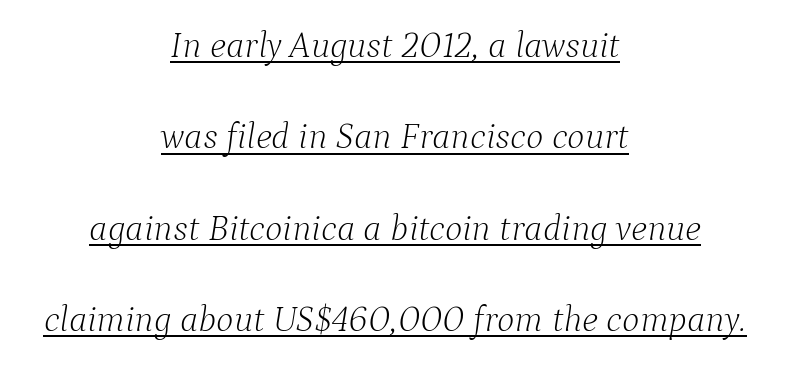
{"serif": "yes", "italic": "yes", "lean": "right", "slant_degrees": 9, "bold": "no", "weight": "light", "width": "normal", "stroke_contrast": "low", "x_height": "medium", "monospaced": "no", "underline": "yes", "align": "center", "line_spacing": "loose", "line_spacing_ratio": 2.47, "letter_spacing": "normal", "letter_spacing_em": 0.0, "glyph_px": 37}
